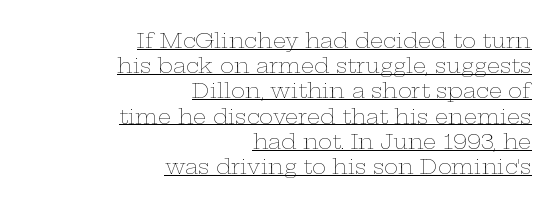
Q: Is the text bold? A: No.
Q: Is the text italic (slanted)? A: No, it is upright.
Q: Is the text underlined? A: Yes.
Q: How is the paragraph aligned? A: Right-aligned.
Q: Is the spacing between letters normal or unusually wide? A: Normal.
